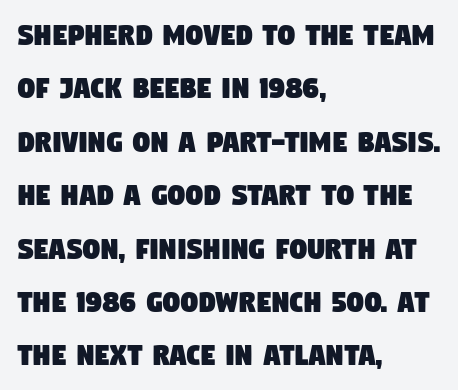
{"serif": "no", "width": "condensed", "stroke_contrast": "low", "x_height": "large", "monospaced": "no", "underline": "no", "align": "left", "line_spacing": "normal", "line_spacing_ratio": 1.57, "letter_spacing": "normal", "letter_spacing_em": 0.0, "glyph_px": 34}
